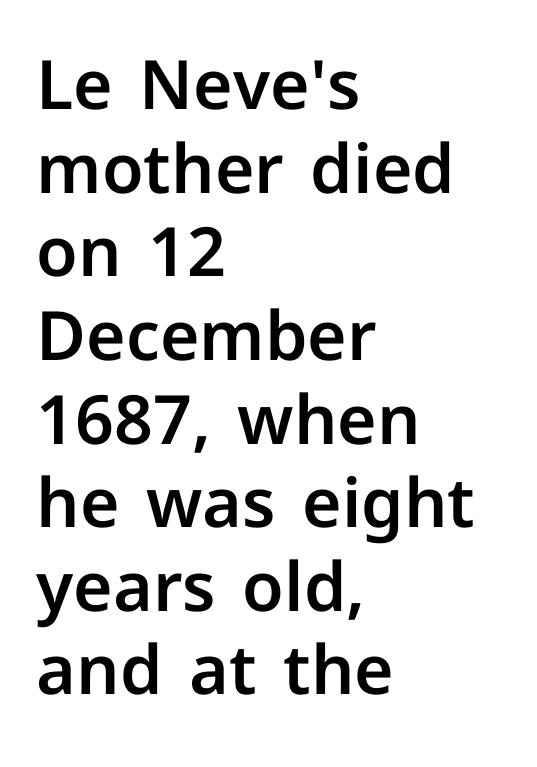
Q: Is the text italic (slanted)? A: No, it is upright.
Q: Is the typeface a serif or a sans-serif typeface? A: Sans-serif.
Q: Is the text underlined? A: No.
Q: How is the paragraph aligned? A: Left-aligned.
Q: Is the spacing between letters normal or unusually wide? A: Normal.
Q: Width (condensed, normal, or wide)? A: Normal.
Q: Stroke contrast? A: Low.
Q: x-height? A: Medium.
Q: Monospaced? A: No.
